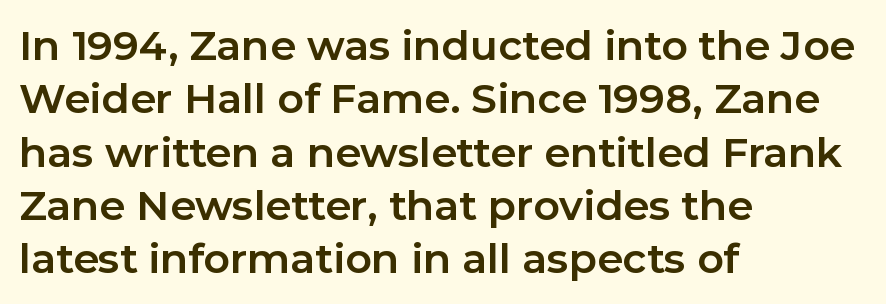
The image shows 41 px bold sans-serif type, upright; set left-aligned, normal line spacing (1.3x), normal letter spacing, not underlined; low stroke contrast and a medium x-height.
